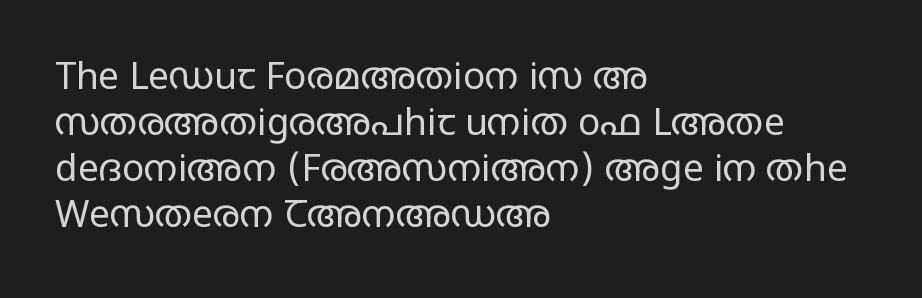
Upright lettering throughout. Compared with typical body copy, the letter spacing here is the same. This is sans-serif lettering, the kind often seen on screens and signage. The weight tops out at a normal text grade. Looks like regular typesetting: each glyph gets only the width it needs. Underline: absent.
